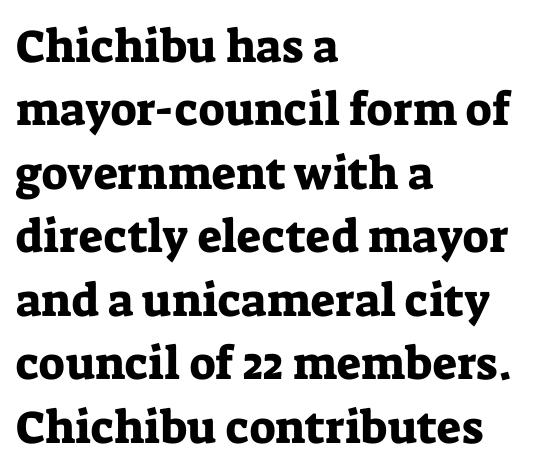
{"serif": "yes", "italic": "no", "width": "normal", "stroke_contrast": "low", "x_height": "medium", "monospaced": "no", "underline": "no", "align": "left", "line_spacing": "normal", "line_spacing_ratio": 1.38, "letter_spacing": "normal", "letter_spacing_em": 0.0, "glyph_px": 46}
